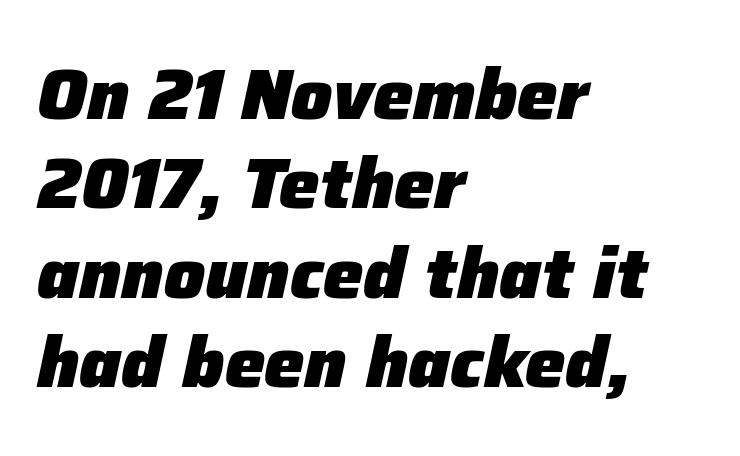
The image shows 72 px heavy type, italic (leaning right); set left-aligned, line spacing 1.24x, normal letter spacing, not underlined; low stroke contrast and a medium x-height.
